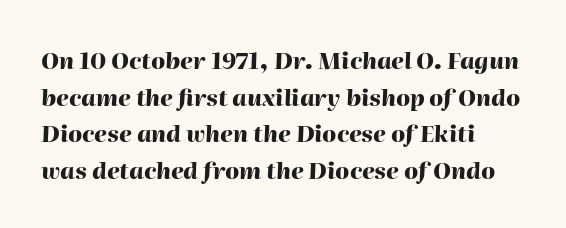
{"italic": "yes", "lean": "right", "slant_degrees": 2, "bold": "yes", "underline": "no", "align": "left", "line_spacing": "normal", "line_spacing_ratio": 1.59, "letter_spacing": "normal", "letter_spacing_em": 0.0, "glyph_px": 23}
